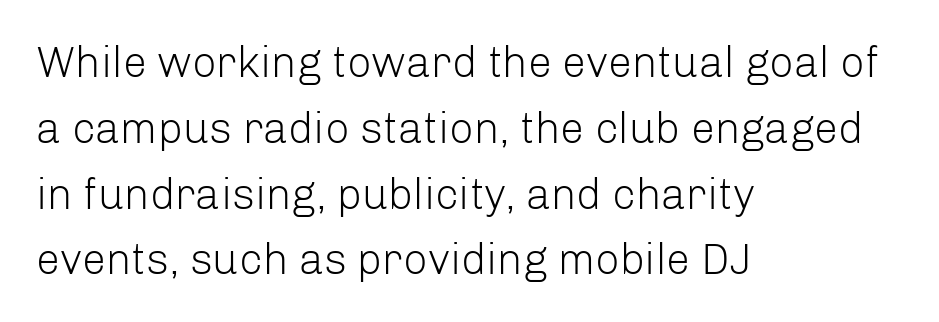
Is this a fixed-width face? No — the glyphs have proportional, varying widths. The leading is moderate, giving the passage an even texture. In terms of posture, this sample is upright. The specimen omits any rule beneath the text block's lines. A light-to-regular cut is what we see here.
